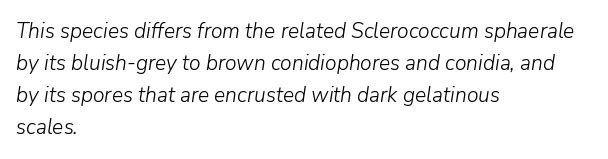
Q: Is the text bold? A: No.
Q: Is the text italic (slanted)? A: Yes, it leans right by about 9 degrees.
Q: Is the text underlined? A: No.
Q: How is the paragraph aligned? A: Left-aligned.
Q: Is the spacing between letters normal or unusually wide? A: Normal.
Q: Is the spacing between lines tight, normal or loose? A: Normal.
